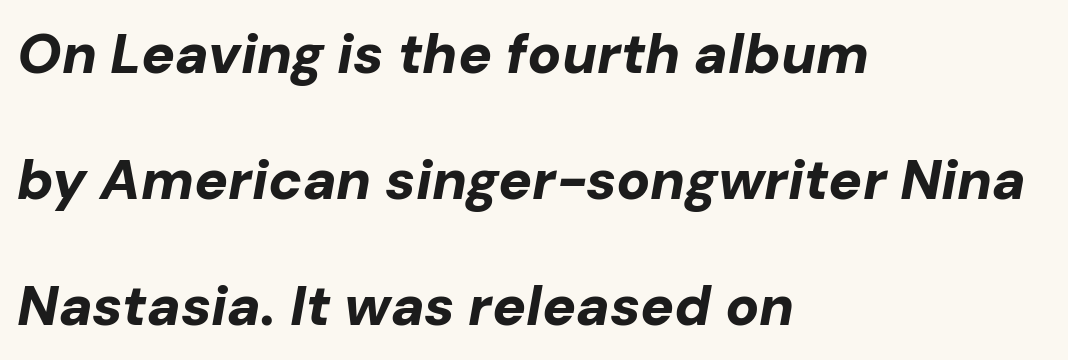
A typesetter would call this proportional, since set widths differ per character. Line beginnings align vertically; line endings do not. Descenders hang freely into open space. The passage shown has conventional tracking throughout.
